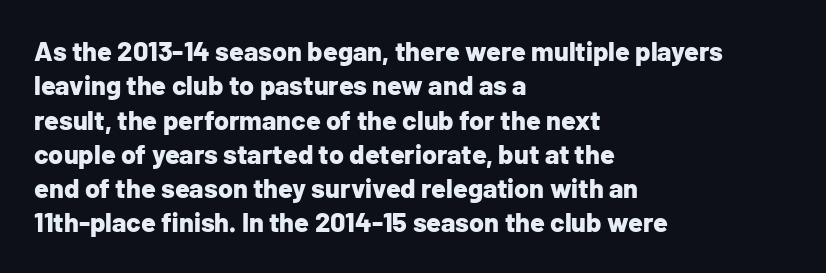
Q: Is the text bold? A: Yes.
Q: Is the text italic (slanted)? A: No, it is upright.
Q: Is the text underlined? A: No.
Q: How is the paragraph aligned? A: Left-aligned.
Q: Is the spacing between letters normal or unusually wide? A: Normal.
Q: Is the spacing between lines tight, normal or loose? A: Normal.
